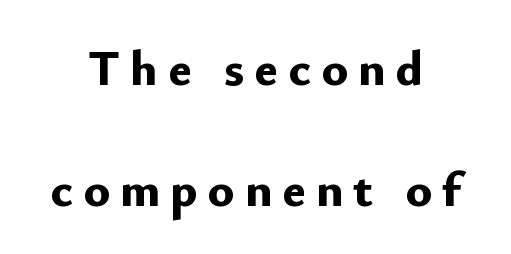
The image shows 50 px bold sans-serif type, upright; set centered, loose line spacing (2.43x), unusually wide letter spacing (+0.2 em), not underlined; low stroke contrast and a small x-height.
